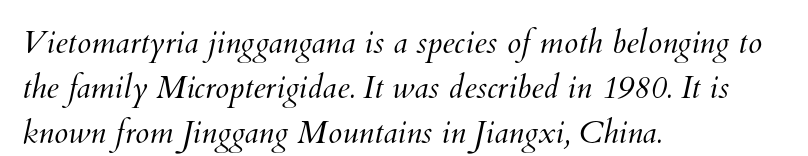
The image shows 32 px light type; set left-aligned, normal line spacing (1.41x), normal letter spacing, not underlined; medium stroke contrast and a small x-height.
